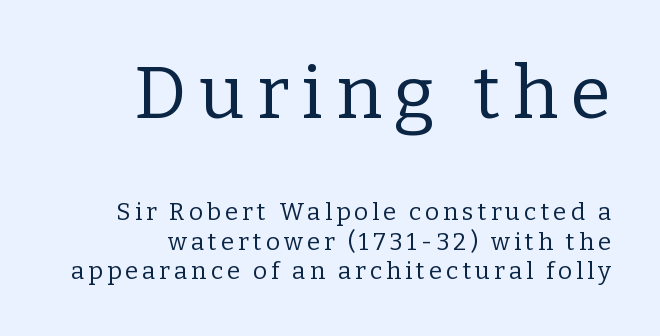
The image shows 73 px regular-weight serif type, upright; set right-aligned, line spacing 1.23x, not underlined; the first (top) block is 3.04x larger; low stroke contrast and a medium x-height.
